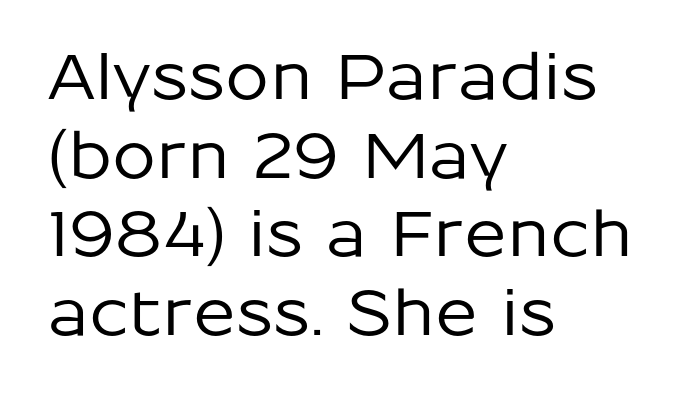
The image shows 63 px sans-serif type, upright; set left-aligned, normal line spacing (1.25x), normal letter spacing, not underlined; low stroke contrast and a medium x-height.
